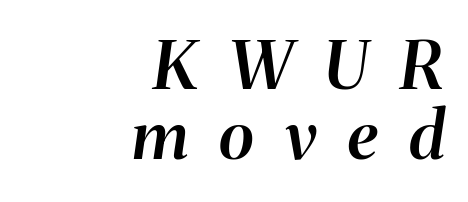
Descenders are the only things crossing below the line. Compared with typical body copy, the letter spacing here is much looser. The text block is weighted toward the right margin, trailing off unevenly leftward. Is this a fixed-width face? No — the glyphs have proportional, varying widths. Rows of type sit shoulder to shoulder in the vertical direction. The rendering applies a slant to the glyphs.
